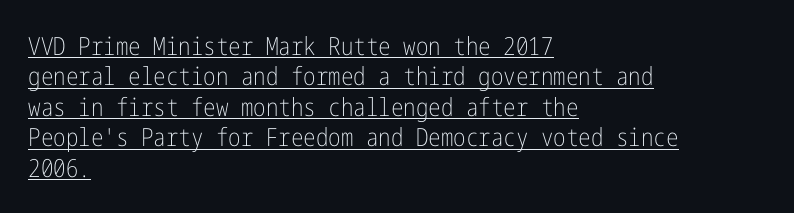
One-word summary of the alignment: left. The weight would be labelled regular, book, light, or lighter still. Decoration check: the copy is underlined. You could call the tracking neutral — neither tight nor loose. These lines were composed using upright roman letters.
